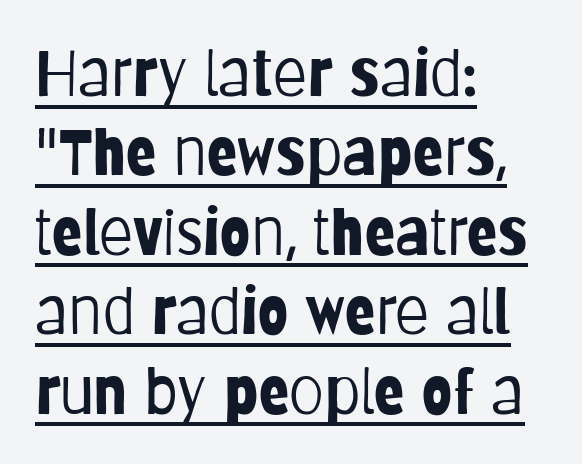
Q: Is the text bold? A: No.
Q: Is the text italic (slanted)? A: No, it is upright.
Q: Is the typeface a serif or a sans-serif typeface? A: Sans-serif.
Q: Is the text underlined? A: Yes.
Q: How is the paragraph aligned? A: Left-aligned.
Q: Is the spacing between letters normal or unusually wide? A: Normal.
Q: Is the spacing between lines tight, normal or loose? A: Normal.
Q: Width (condensed, normal, or wide)? A: Condensed.
Q: Stroke contrast? A: Low.
Q: x-height? A: Large.
Q: Monospaced? A: No.
